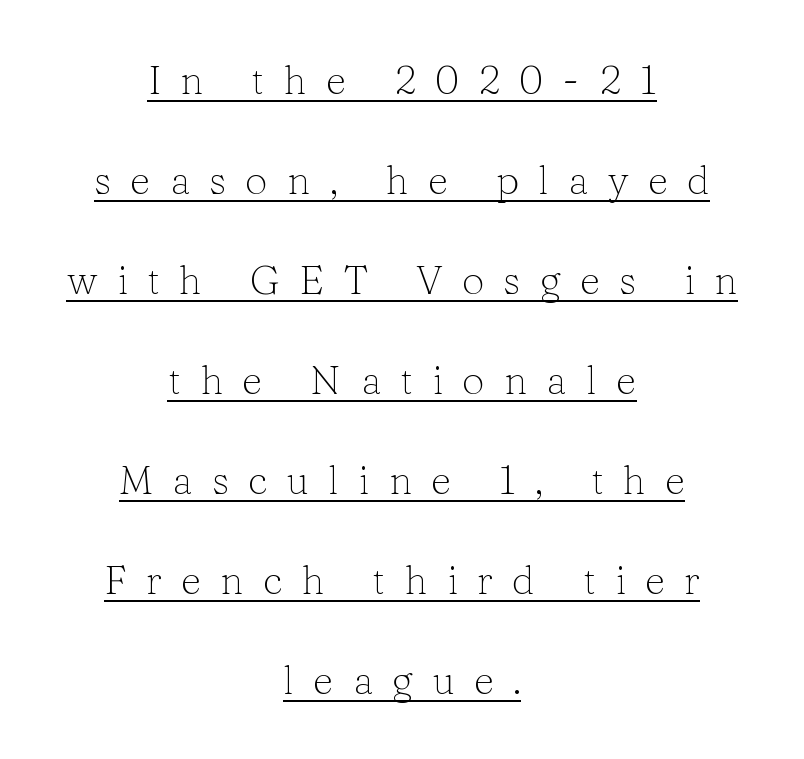
{"serif": "yes", "italic": "no", "bold": "no", "weight": "light", "width": "normal", "stroke_contrast": "low", "x_height": "medium", "monospaced": "no", "underline": "yes", "align": "center", "line_spacing": "loose", "line_spacing_ratio": 2.5, "letter_spacing": "wide", "letter_spacing_em": 0.48, "glyph_px": 40}
